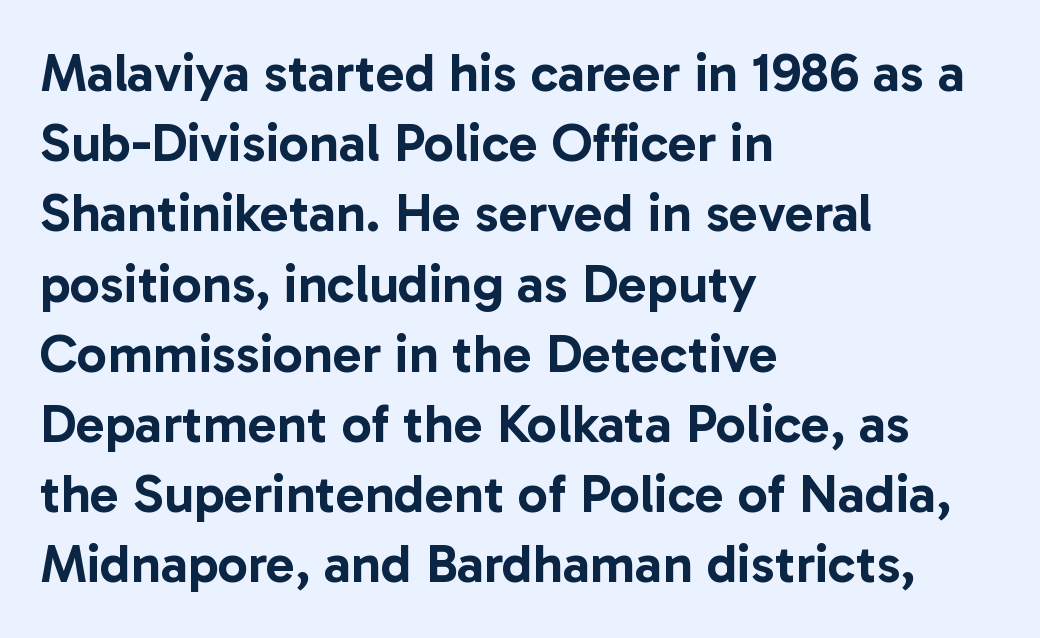
The image shows 54 px sans-serif type, upright; set left-aligned, normal line spacing (1.3x), normal letter spacing, not underlined; low stroke contrast and a medium x-height.
